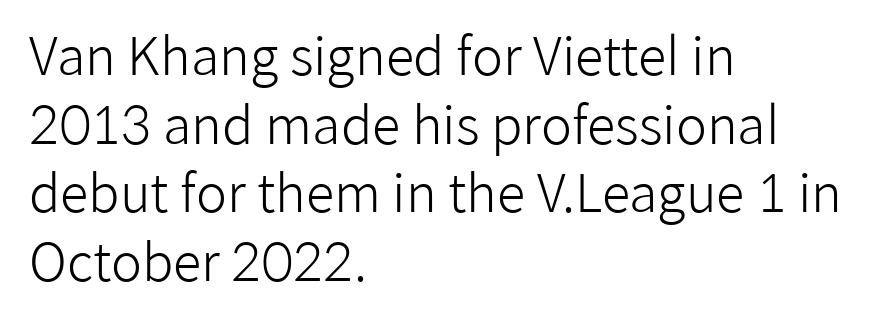
Q: Is the text bold? A: No.
Q: Is the text italic (slanted)? A: No, it is upright.
Q: Is the typeface a serif or a sans-serif typeface? A: Sans-serif.
Q: Is the text underlined? A: No.
Q: How is the paragraph aligned? A: Left-aligned.
Q: Is the spacing between letters normal or unusually wide? A: Normal.
Q: Is the spacing between lines tight, normal or loose? A: Normal.
Q: Width (condensed, normal, or wide)? A: Normal.
Q: Stroke contrast? A: Low.
Q: x-height? A: Medium.
Q: Monospaced? A: No.
